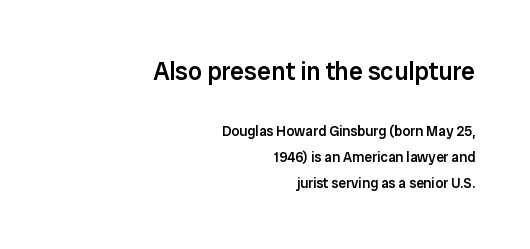
Posture: vertical. The passage is arranged like a letterhead date or caption credit — flush right. Between these two stacked blocks, the higher one wins on size. Stems and bowls a touch heavier than normal — semibold. A bare baseline throughout the passage. These lines keep a tight, regular rhythm from letter to letter.
